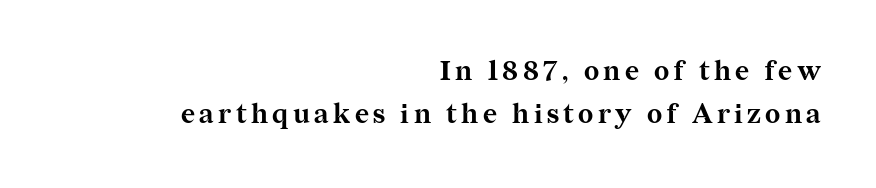
Q: Is the text bold? A: Yes.
Q: Is the text italic (slanted)? A: No, it is upright.
Q: Is the text underlined? A: No.
Q: How is the paragraph aligned? A: Right-aligned.
Q: Is the spacing between lines tight, normal or loose? A: Normal.
